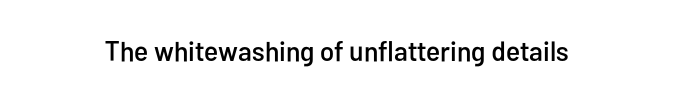
Q: Is the text italic (slanted)? A: No, it is upright.
Q: Is the typeface a serif or a sans-serif typeface? A: Sans-serif.
Q: Is the text underlined? A: No.
Q: Is the spacing between letters normal or unusually wide? A: Normal.
Q: Width (condensed, normal, or wide)? A: Condensed.
Q: Stroke contrast? A: Low.
Q: x-height? A: Medium.
Q: Monospaced? A: No.
